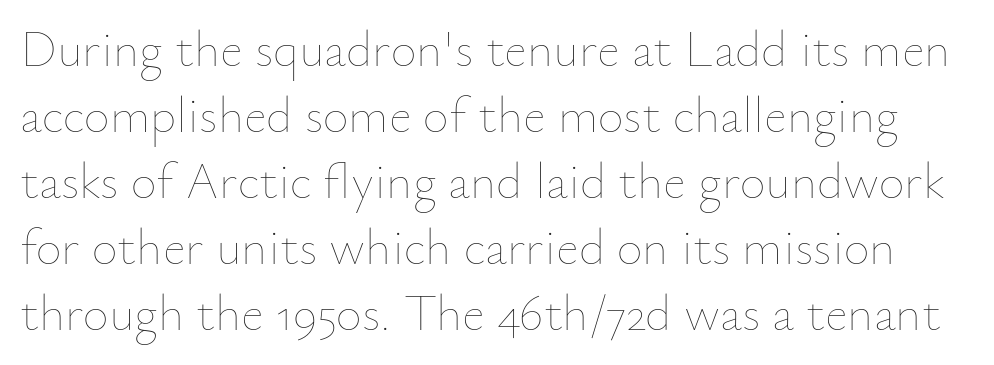
The image shows 50 px thin type, upright; set normal line spacing (1.32x), normal letter spacing, not underlined; low stroke contrast and a small x-height.
